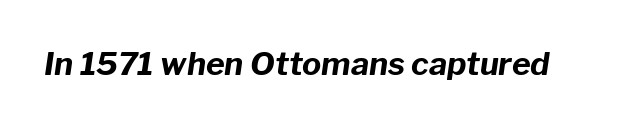
{"italic": "yes", "lean": "right", "slant_degrees": 8, "bold": "yes", "weight": "bold", "width": "normal", "stroke_contrast": "low", "x_height": "medium", "monospaced": "no", "underline": "no", "letter_spacing": "normal", "letter_spacing_em": 0.0, "glyph_px": 32}
